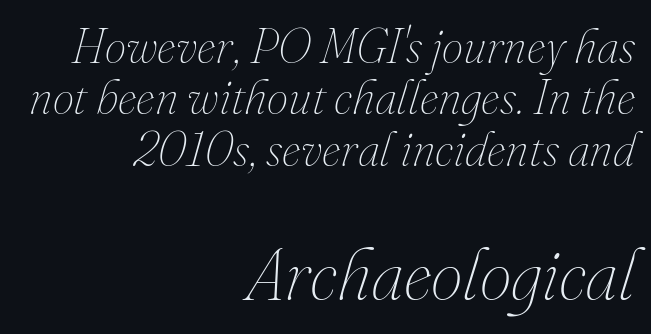
The cut favours lightness, reaching ordinary text weight at its darkest. The area under the type is left untouched. The face used here has a pronounced slope to its letters. Which of the two is more prominent by size? The second, at the bottom. This sample uses plain, unmodified letter spacing.
